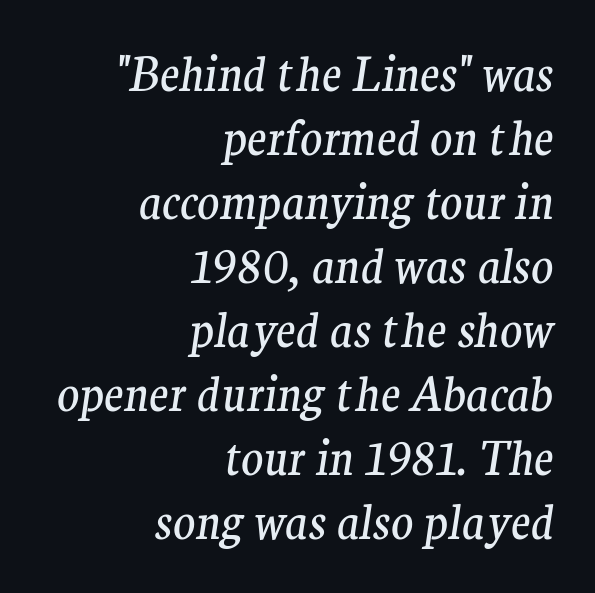
The image shows 46 px regular-weight serif type, italic (leaning right); set right-aligned, normal line spacing (1.39x), normal letter spacing, not underlined; medium stroke contrast and a medium x-height.
